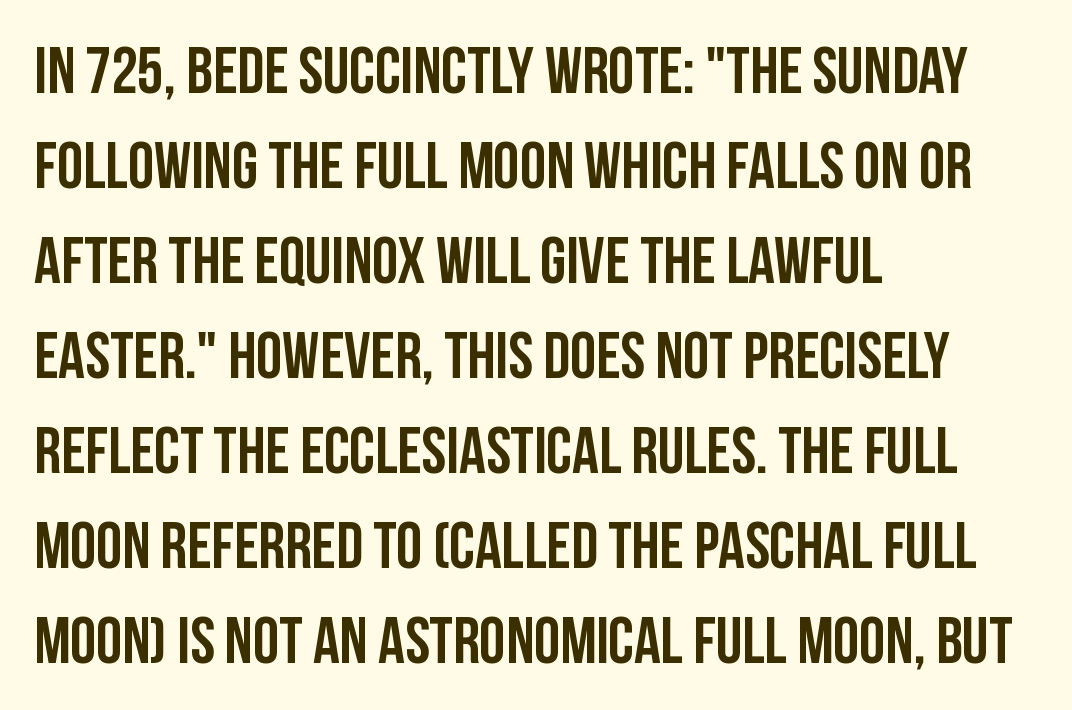
Q: Is the text italic (slanted)? A: No, it is upright.
Q: Is the typeface a serif or a sans-serif typeface? A: Sans-serif.
Q: Is the text underlined? A: No.
Q: How is the paragraph aligned? A: Left-aligned.
Q: Is the spacing between letters normal or unusually wide? A: Normal.
Q: Is the spacing between lines tight, normal or loose? A: Normal.
Q: Width (condensed, normal, or wide)? A: Condensed.
Q: Stroke contrast? A: Low.
Q: x-height? A: Large.
Q: Monospaced? A: No.
